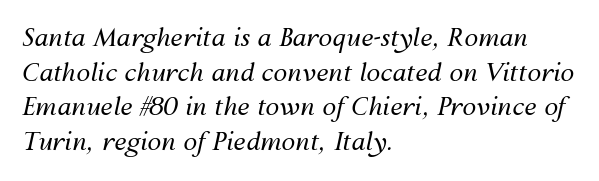
The image shows 25 px text type, italic (leaning right); set left-aligned, normal line spacing (1.39x), normal letter spacing, not underlined.
